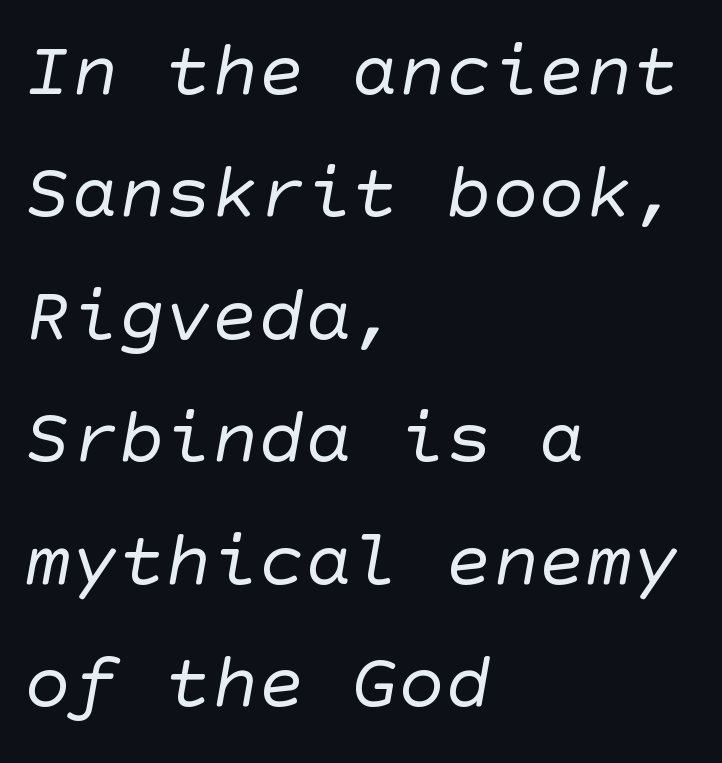
The image shows 78 px regular-weight sans-serif type; set left-aligned, normal line spacing (1.57x), normal letter spacing, not underlined; low stroke contrast and a large x-height.
